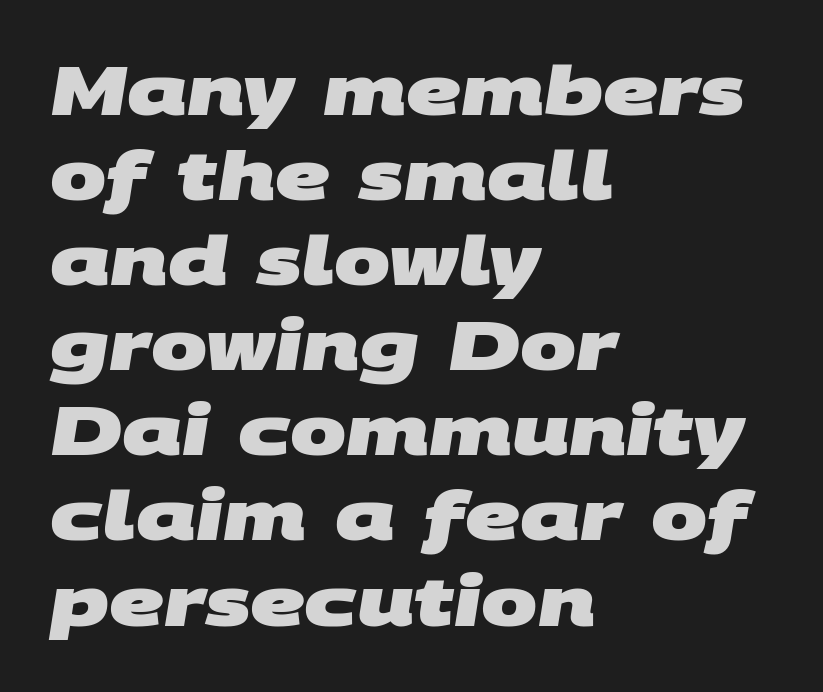
{"serif": "no", "bold": "yes", "weight": "heavy", "width": "wide", "stroke_contrast": "medium", "x_height": "large", "monospaced": "no", "underline": "no", "align": "left", "line_spacing": "normal", "line_spacing_ratio": 1.27, "letter_spacing": "normal", "letter_spacing_em": 0.0, "glyph_px": 67}
